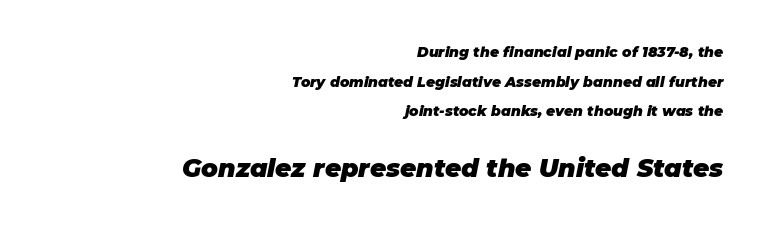
Q: Is the text bold? A: Yes.
Q: Is the text italic (slanted)? A: Yes, it leans right by about 11 degrees.
Q: Is the text underlined? A: No.
Q: How is the paragraph aligned? A: Right-aligned.
Q: Is the spacing between letters normal or unusually wide? A: Normal.
Q: Is the spacing between lines tight, normal or loose? A: Loose.
Q: Which block of text is set in a larger size, the first (top) or the second (bottom)? A: The second (bottom) one.
